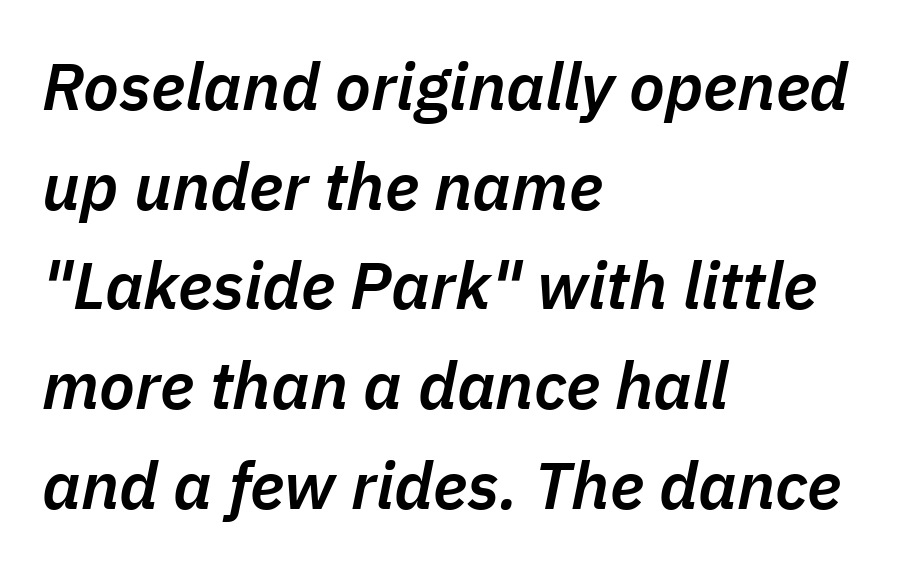
The image shows 66 px semibold type, italic (leaning right); set left-aligned, normal line spacing (1.51x), normal letter spacing, not underlined; low stroke contrast and a medium x-height.
